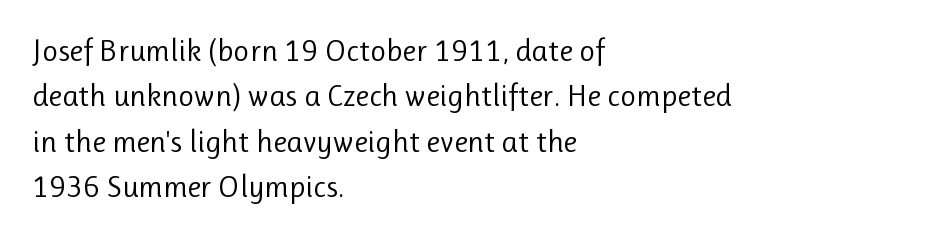
The image shows 31 px regular-weight sans-serif type, upright; set left-aligned, normal line spacing (1.46x), normal letter spacing, not underlined; low stroke contrast and a medium x-height.
